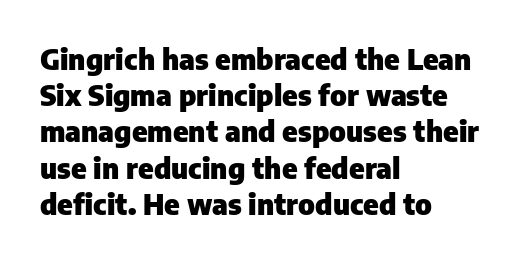
{"serif": "no", "italic": "no", "bold": "yes", "weight": "heavy", "width": "normal", "stroke_contrast": "low", "x_height": "medium", "monospaced": "no", "underline": "no", "align": "left", "line_spacing": "normal", "line_spacing_ratio": 1.25, "letter_spacing": "normal", "letter_spacing_em": 0.0, "glyph_px": 29}
